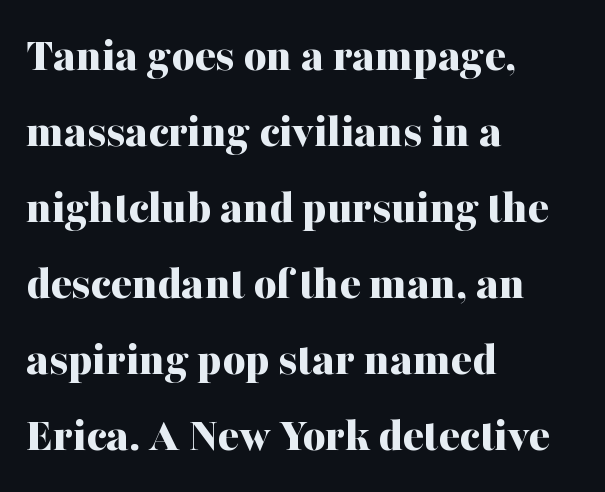
The rendering uses natural spacing where letterforms have individual widths. Every character sits straight up, as roman type does. The face used here has the dense, thick strokes of a bold. Honestly, the row spacing looks completely unremarkable. The rendering shows small feet on the letterforms — a serif design. Tracking value appears to be zero — textbook default spacing.
